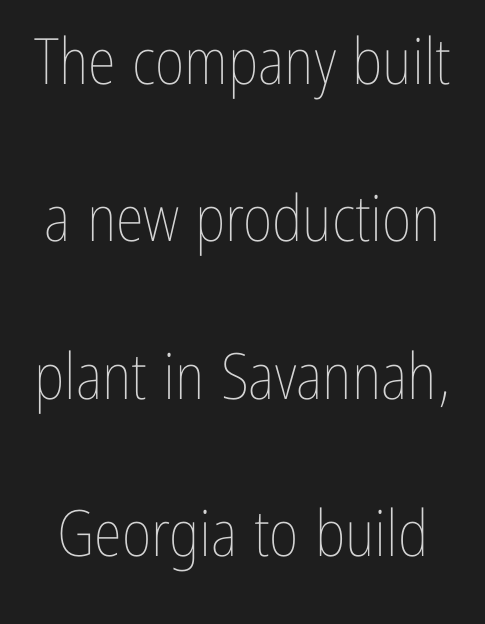
{"italic": "no", "bold": "no", "weight": "thin", "width": "condensed", "stroke_contrast": "low", "x_height": "medium", "monospaced": "no", "underline": "no", "line_spacing": "loose", "line_spacing_ratio": 2.46, "letter_spacing": "normal", "letter_spacing_em": 0.0, "glyph_px": 64}
